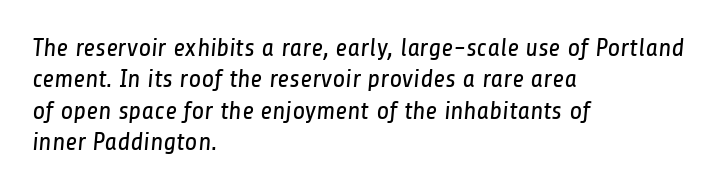
The baseline area is clear. In CSS terms this would be text-align: left. Each word holds together tightly as a unit, with standard inter-letter gaps. Letters have the restrained weight of plain body copy at most.
